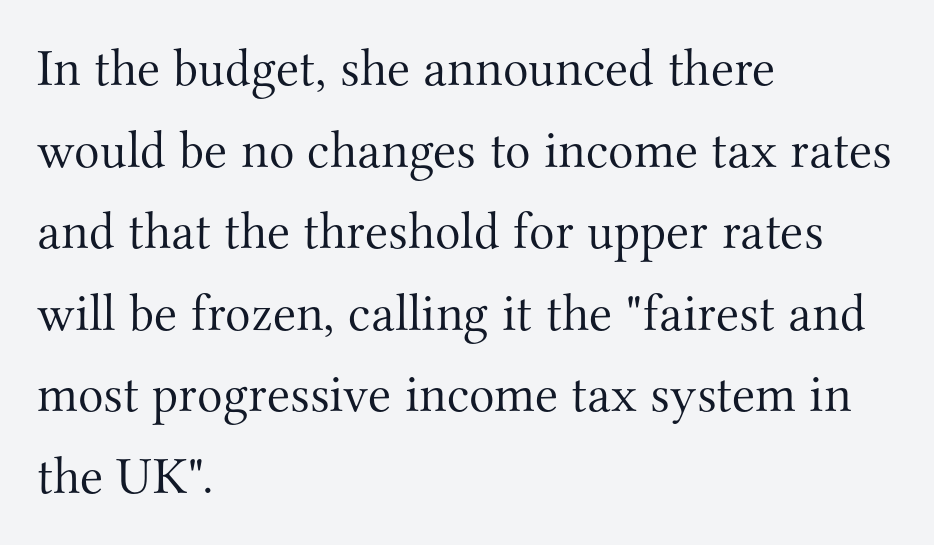
Line spacing here is normal. The typeface chosen for these lines features serifs. Designer's note — italics off, roman on. A student would call this left alignment; a typographer would say flush left, rag right.
